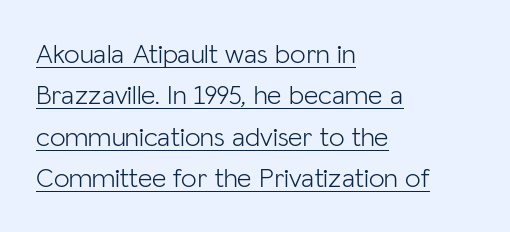
{"serif": "no", "italic": "no", "bold": "no", "weight": "light", "width": "normal", "stroke_contrast": "low", "x_height": "medium", "monospaced": "no", "underline": "yes", "align": "left", "line_spacing": "normal", "line_spacing_ratio": 1.48, "letter_spacing": "normal", "letter_spacing_em": 0.0, "glyph_px": 28}
